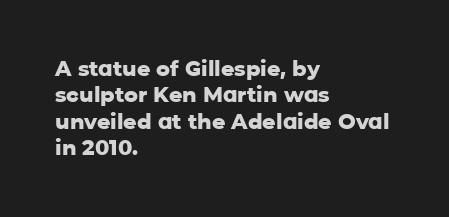
What weight is shown? A full bold with thick strokes. The lettering holds an erect, upright posture throughout. Plain, unruled lines of type. The rendering keeps characters at their native spacing. Leading: standard.
